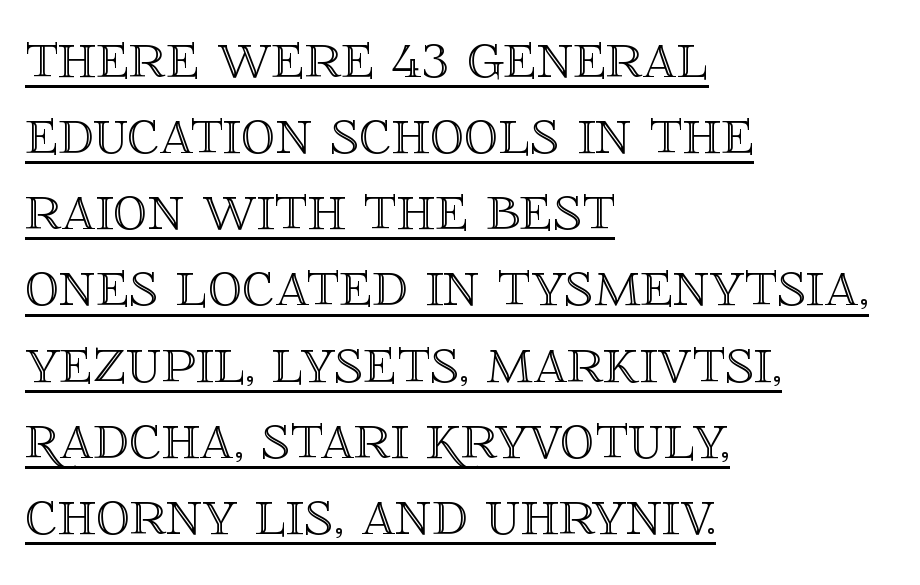
Students, observe: this is what under-led, compact text looks like. The passage shown has conventional tracking throughout. The letters advance in unequal steps, a hallmark of proportional type. Leftover space on each line is placed entirely after the last word. The type sits square on the baseline with zero lean.
